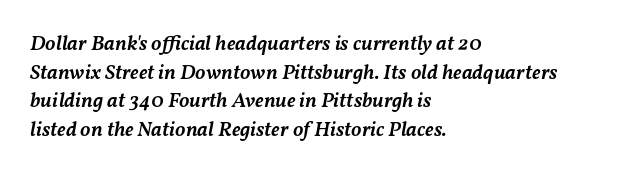
{"italic": "yes", "lean": "right", "slant_degrees": 11, "bold": "semi", "underline": "no", "align": "left", "line_spacing": "normal", "line_spacing_ratio": 1.36, "letter_spacing": "normal", "letter_spacing_em": 0.0, "glyph_px": 21}
